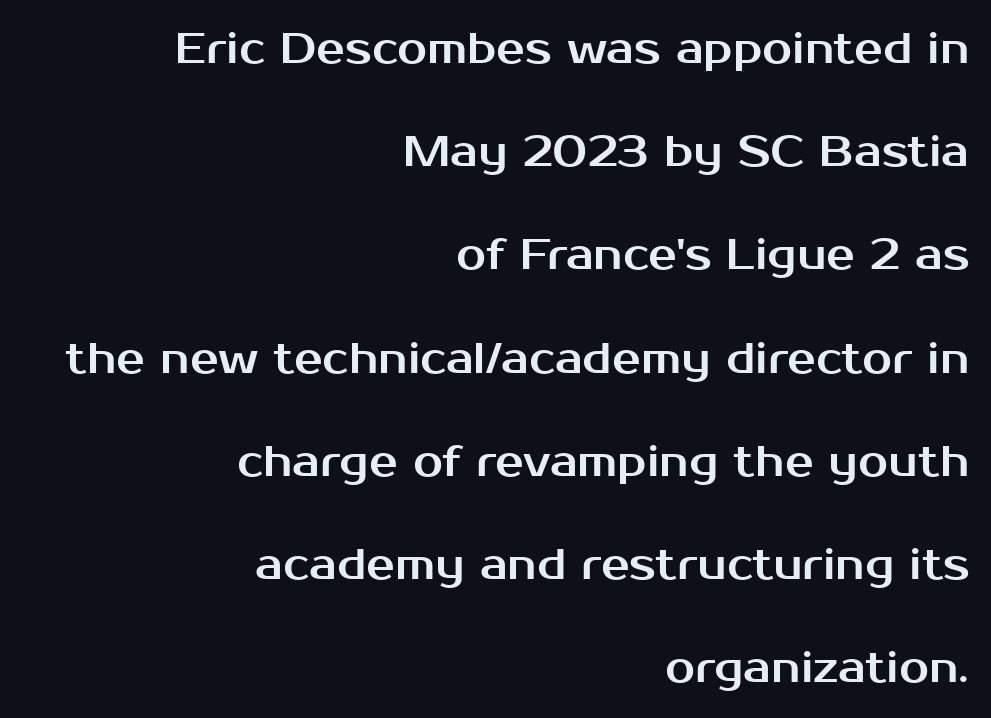
The image shows 43 px sans-serif type, upright; set right-aligned, loose line spacing (2.4x), normal letter spacing, not underlined; medium stroke contrast and a medium x-height.
